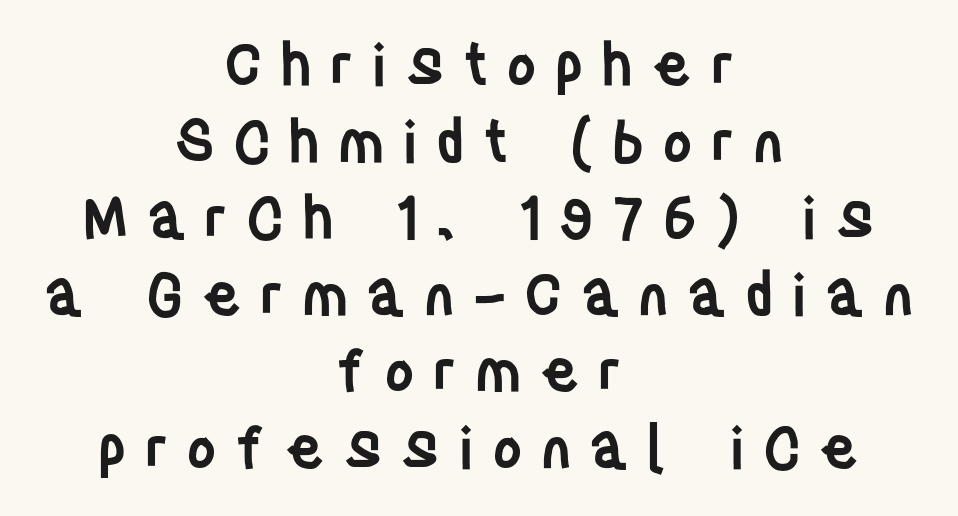
I'd describe the lettering as semibold — firm but not a full bold. The rendering uses natural spacing where letterforms have individual widths. Type style note: lacks serifs. What's the leading like? Ordinary, nothing unusual. The passage shown has open, widely tracked lettering throughout.
